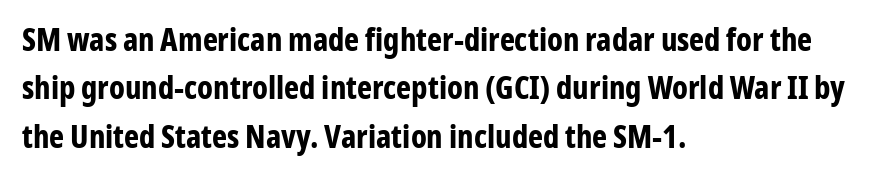
Q: Is the text bold? A: Yes.
Q: Is the text italic (slanted)? A: No, it is upright.
Q: Is the typeface a serif or a sans-serif typeface? A: Sans-serif.
Q: Is the text underlined? A: No.
Q: How is the paragraph aligned? A: Left-aligned.
Q: Is the spacing between letters normal or unusually wide? A: Normal.
Q: Is the spacing between lines tight, normal or loose? A: Normal.
Q: Width (condensed, normal, or wide)? A: Condensed.
Q: Stroke contrast? A: Low.
Q: x-height? A: Medium.
Q: Monospaced? A: No.
